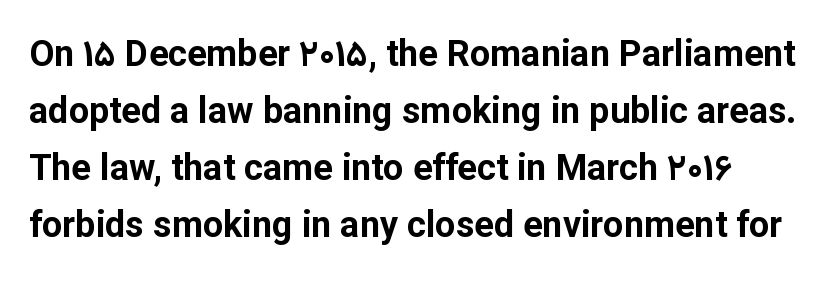
Letters rest on an invisible, unmarked baseline. Nobody touched the tracking dial on this one. A typesetter would call this proportional, since set widths differ per character. Typographic density is high because the face is bold.
